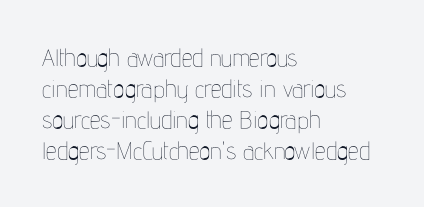
Q: Is the text bold? A: No.
Q: Is the text italic (slanted)? A: No, it is upright.
Q: Is the text underlined? A: No.
Q: How is the paragraph aligned? A: Left-aligned.
Q: Is the spacing between letters normal or unusually wide? A: Normal.
Q: Is the spacing between lines tight, normal or loose? A: Normal.
